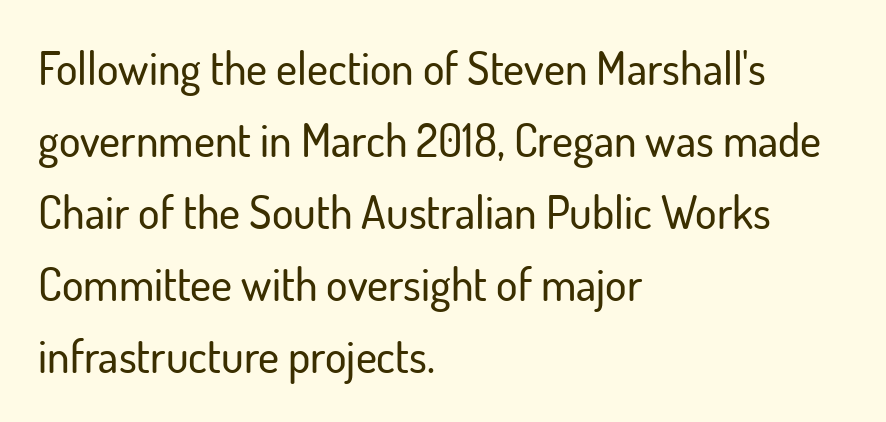
You could not count columns in this text — the font is proportionally spaced. Anything drawn beneath the words? Only blank space. The letters carry no serifs — their stems end cleanly without finishing strokes. If you drew a ruler down the left edge, every line would touch it.
